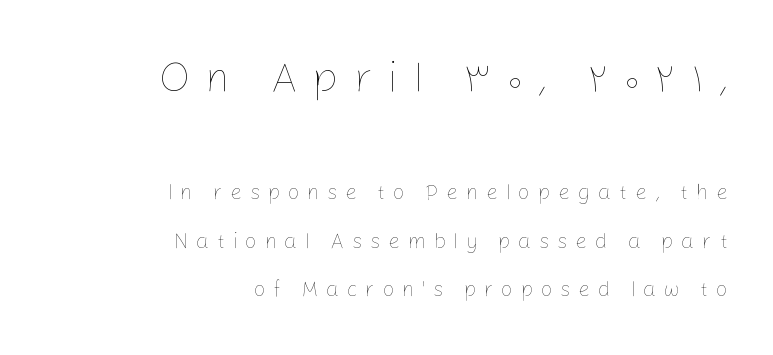
The image shows 42 px thin type, upright; set right-aligned, loose line spacing (2.32x), unusually wide letter spacing (+0.36 em), not underlined; the first (top) block is 2.0x larger; low stroke contrast and a medium x-height.
